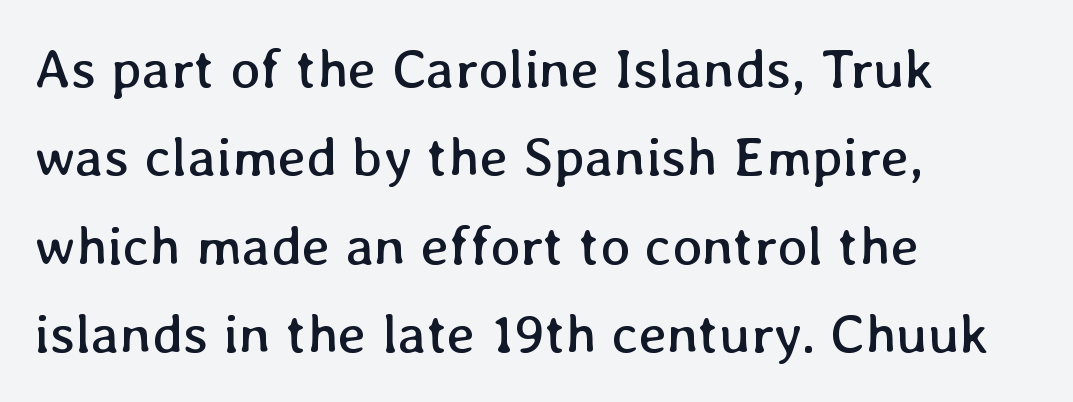
The image shows 56 px regular-weight type, upright; set left-aligned, normal line spacing (1.58x), normal letter spacing, not underlined; low stroke contrast and a medium x-height.
